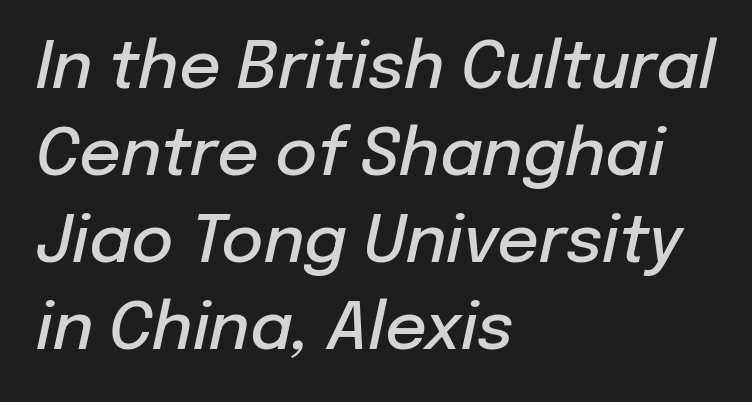
Q: Is the text bold? A: Semi-bold.
Q: Is the text italic (slanted)? A: Yes, it leans right by about 12 degrees.
Q: Is the text underlined? A: No.
Q: How is the paragraph aligned? A: Left-aligned.
Q: Is the spacing between letters normal or unusually wide? A: Normal.
Q: Is the spacing between lines tight, normal or loose? A: Normal.
Q: Width (condensed, normal, or wide)? A: Normal.
Q: Stroke contrast? A: Low.
Q: x-height? A: Medium.
Q: Monospaced? A: No.
